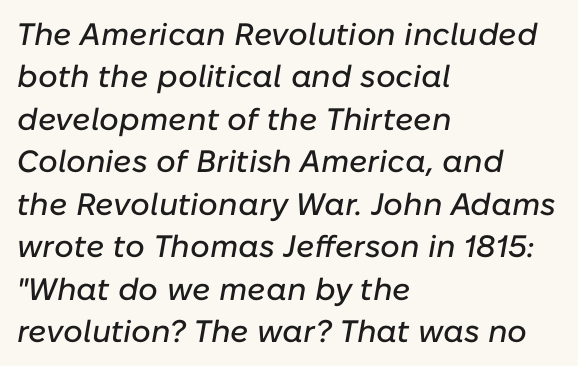
You could not count columns in this text — the font is proportionally spaced. The rendering applies a slant to the glyphs. The zone under the glyphs is completely vacant. What stands out about the letter spacing? Nothing — it is the standard amount.
